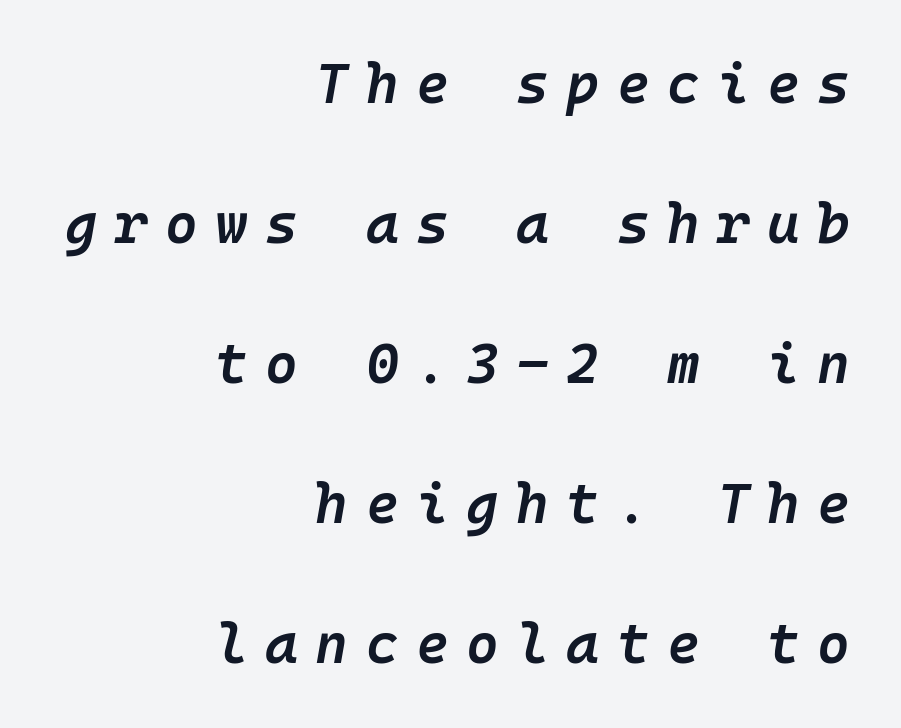
The image shows 56 px semibold type, italic (leaning right); set right-aligned, loose line spacing (2.5x), unusually wide letter spacing (+0.31 em), not underlined; low stroke contrast and a medium x-height.
